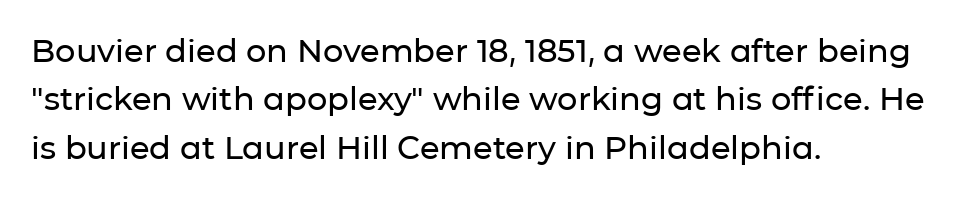
Q: Is the text italic (slanted)? A: No, it is upright.
Q: Is the typeface a serif or a sans-serif typeface? A: Sans-serif.
Q: Is the text underlined? A: No.
Q: How is the paragraph aligned? A: Left-aligned.
Q: Is the spacing between letters normal or unusually wide? A: Normal.
Q: Is the spacing between lines tight, normal or loose? A: Normal.
Q: Width (condensed, normal, or wide)? A: Normal.
Q: Stroke contrast? A: Low.
Q: x-height? A: Medium.
Q: Monospaced? A: No.
